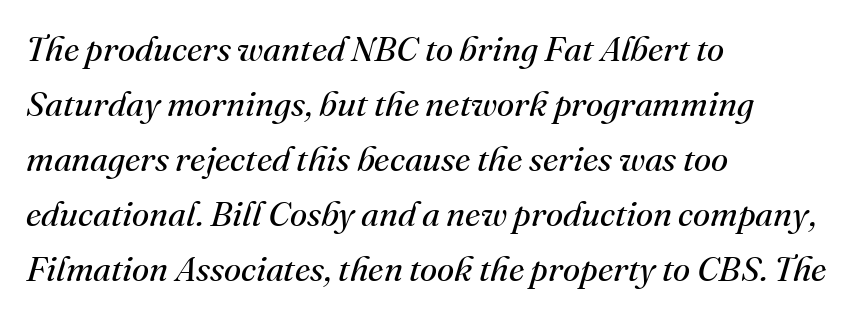
Q: Is the text bold? A: No.
Q: Is the text italic (slanted)? A: Yes, it leans right by about 16 degrees.
Q: Is the typeface a serif or a sans-serif typeface? A: Serif.
Q: Is the text underlined? A: No.
Q: How is the paragraph aligned? A: Left-aligned.
Q: Is the spacing between letters normal or unusually wide? A: Normal.
Q: Is the spacing between lines tight, normal or loose? A: Normal.
Q: Width (condensed, normal, or wide)? A: Normal.
Q: Stroke contrast? A: Medium.
Q: x-height? A: Small.
Q: Monospaced? A: No.
